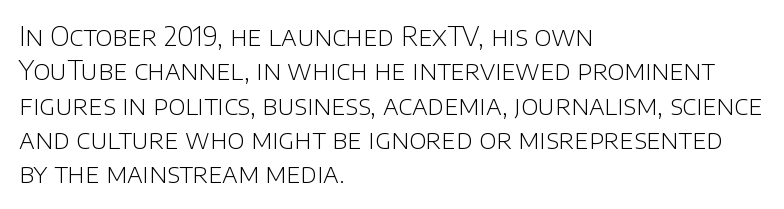
Leftover space on each line is placed entirely after the last word. Notice how the stems are strictly vertical — no italics here. The rendering uses a moderate line-height, typical for paragraphs. Underlining? Definitely not there. A light-to-regular cut is what we see here.
